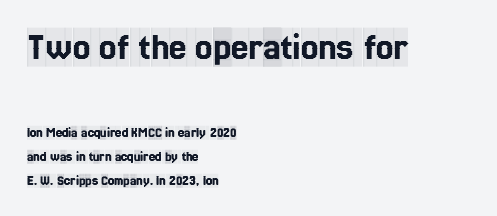
Q: Is the text italic (slanted)? A: No, it is upright.
Q: Is the typeface a serif or a sans-serif typeface? A: Serif.
Q: Is the text underlined? A: No.
Q: How is the paragraph aligned? A: Left-aligned.
Q: Is the spacing between letters normal or unusually wide? A: Normal.
Q: Which block of text is set in a larger size, the first (top) or the second (bottom)? A: The first (top) one.
Q: Width (condensed, normal, or wide)? A: Condensed.
Q: x-height? A: Large.
Q: Monospaced? A: No.
